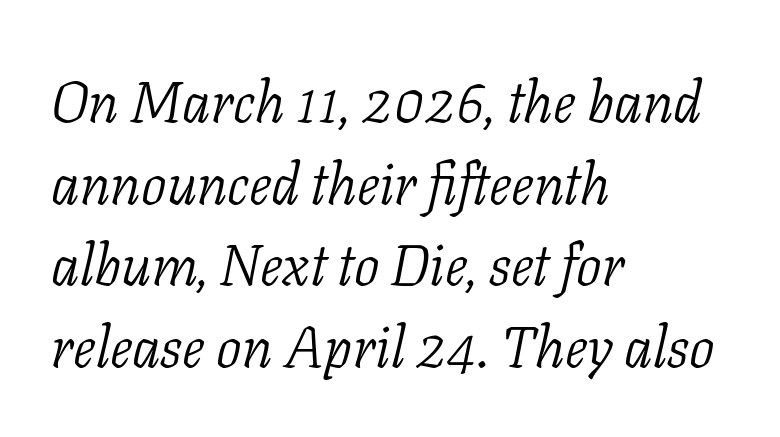
The image shows 57 px light serif type, italic (leaning right); set left-aligned, normal line spacing (1.43x), normal letter spacing, not underlined; low stroke contrast and a medium x-height.
